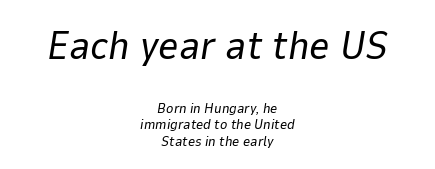
The line texture is even and compact thanks to regular tracking. This rendering features lettering with no underline. Short and long lines alike share a common midpoint. The letters advance in unequal steps, a hallmark of proportional type. The block sitting higher on the canvas is the one with enlarged characters.
